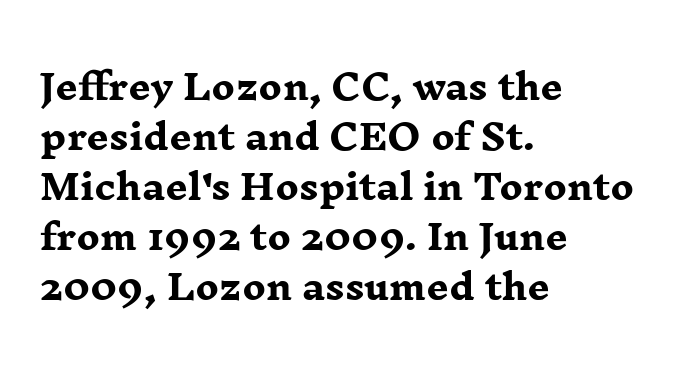
Is this a fixed-width face? No — the glyphs have proportional, varying widths. Does the type have serifs? Yes, each stem ends in a small foot. Alignment: flush left. Between one letter and the next there's only the usual sliver of space.
